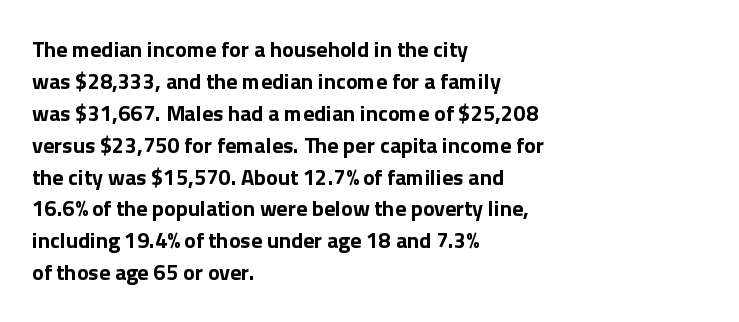
Q: Is the text bold? A: Yes.
Q: Is the text italic (slanted)? A: No, it is upright.
Q: Is the text underlined? A: No.
Q: How is the paragraph aligned? A: Left-aligned.
Q: Is the spacing between letters normal or unusually wide? A: Normal.
Q: Is the spacing between lines tight, normal or loose? A: Normal.
